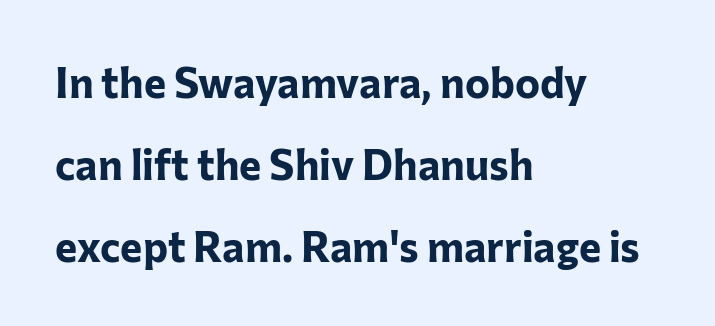
Left-aligned paragraph, ragged on the right. Designer's note — italics off, roman on. In terms of letterspacing, this is plain default setting. A full-strength bold gives these letters their thick strokes. The designer went with a sans here, leaving each stem footless. Each letter keeps its own natural width here, so spacing adapts to shape.
